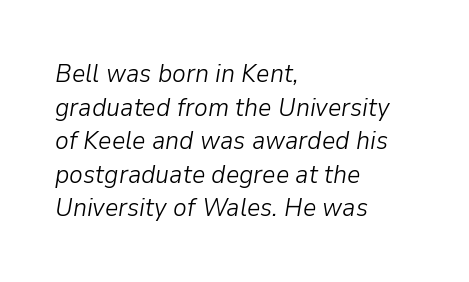
Baseline-to-baseline distance is the conventional proportion of letter height. The ragged edge is on the right, which tells us the setting is flush left. Compared with typical body copy, the letter spacing here is the same. Nothing heavy about these letters — not bold at all.
